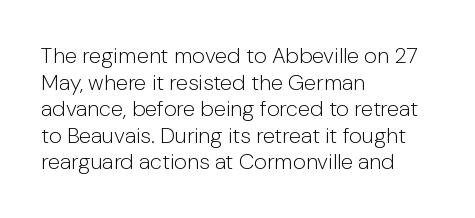
The face used here is rendered with its standard letterfit. The rag falls on the right side of this text block. The typeface has the unassuming heft of standard copy or less. Italic: no, the glyphs are upright roman.
